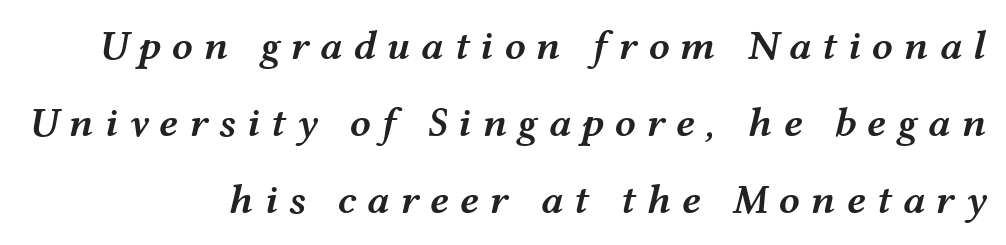
{"italic": "yes", "lean": "right", "slant_degrees": 12, "bold": "semi", "weight": "semibold", "width": "wide", "stroke_contrast": "medium", "x_height": "medium", "monospaced": "no", "underline": "no", "align": "right", "line_spacing_ratio": 1.83, "letter_spacing": "wide", "letter_spacing_em": 0.25, "glyph_px": 42}
